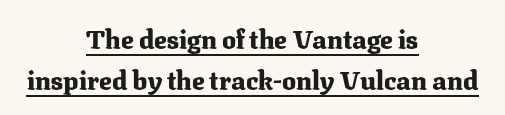
Q: Is the text bold? A: Yes.
Q: Is the text italic (slanted)? A: No, it is upright.
Q: Is the text underlined? A: Yes.
Q: How is the paragraph aligned? A: Centered.
Q: Is the spacing between letters normal or unusually wide? A: Normal.
Q: Is the spacing between lines tight, normal or loose? A: Normal.
